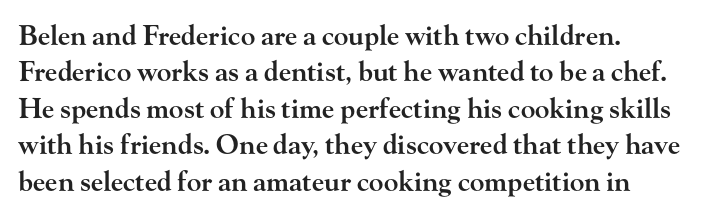
The image shows 27 px text type, upright; set normal line spacing (1.35x), normal letter spacing, not underlined.
